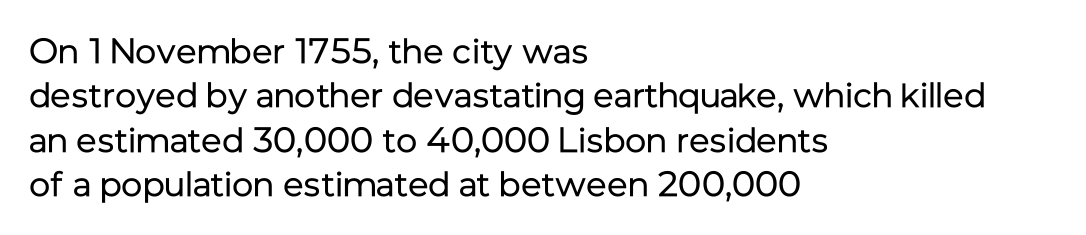
{"serif": "no", "italic": "no", "bold": "no", "weight": "regular", "width": "normal", "stroke_contrast": "low", "x_height": "medium", "monospaced": "no", "underline": "no", "align": "left", "line_spacing": "normal", "line_spacing_ratio": 1.27, "letter_spacing": "normal", "letter_spacing_em": 0.0, "glyph_px": 35}
